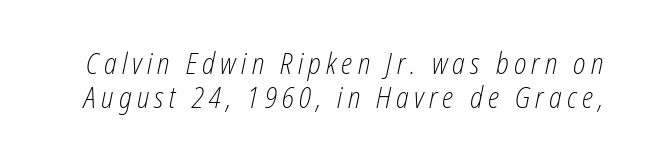
{"italic": "yes", "lean": "right", "slant_degrees": 12, "bold": "no", "weight": "light", "width": "condensed", "stroke_contrast": "low", "x_height": "medium", "monospaced": "no", "underline": "no", "line_spacing_ratio": 1.17, "glyph_px": 29}
